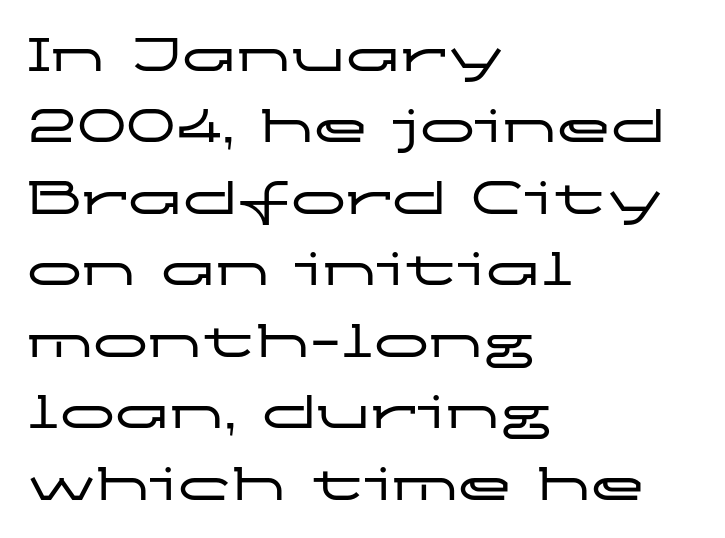
The glyphs are unaccompanied by any horizontal stroke below them. The font's upright variant was chosen for this text. Unlike a traditional serif, this face leaves its strokes unadorned. There is no visible air inserted between adjacent glyphs. Is this a fixed-width face? No — the glyphs have proportional, varying widths. All the whitespace from short lines collects on the right.
